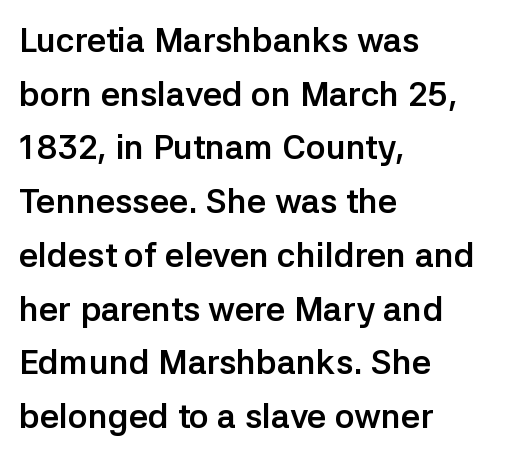
The image shows 34 px semibold sans-serif type, upright; set left-aligned, normal line spacing (1.58x), normal letter spacing, not underlined; low stroke contrast and a medium x-height.
